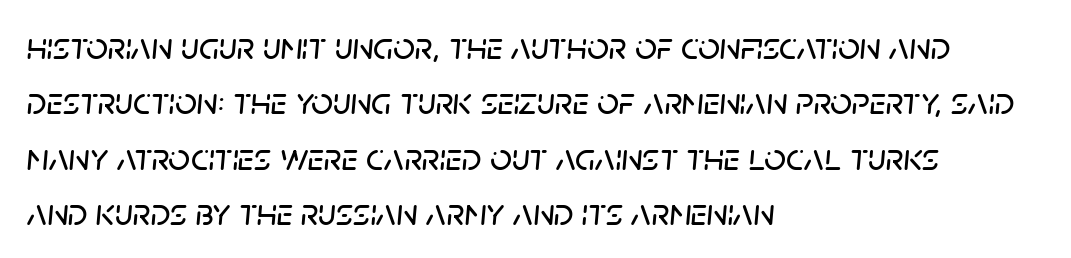
Honestly, the letter spacing is just normal — you wouldn't notice it. The block of text has a typical density, with ordinary space between rows. Rule under the text: the space is simply empty. The typography opts for an oblique posture over an upright one.
